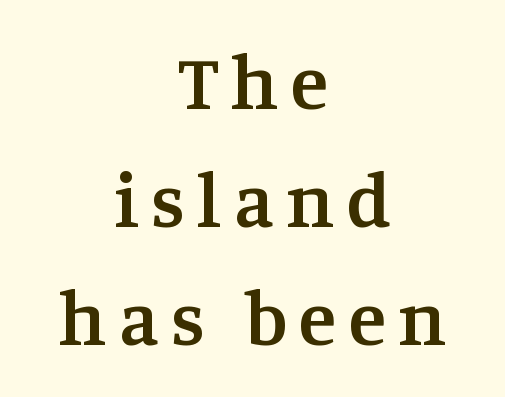
Q: Is the text bold? A: Semi-bold.
Q: Is the text italic (slanted)? A: No, it is upright.
Q: Is the typeface a serif or a sans-serif typeface? A: Serif.
Q: Is the text underlined? A: No.
Q: How is the paragraph aligned? A: Centered.
Q: Is the spacing between lines tight, normal or loose? A: Normal.
Q: Width (condensed, normal, or wide)? A: Normal.
Q: Stroke contrast? A: Medium.
Q: x-height? A: Large.
Q: Monospaced? A: No.
